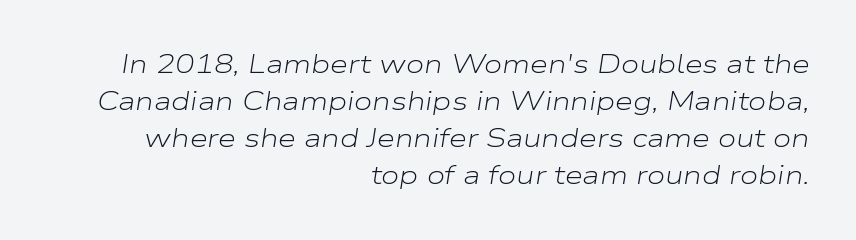
Q: Is the text bold? A: No.
Q: Is the text italic (slanted)? A: Yes, it leans right by about 9 degrees.
Q: Is the text underlined? A: No.
Q: How is the paragraph aligned? A: Right-aligned.
Q: Is the spacing between letters normal or unusually wide? A: Normal.
Q: Is the spacing between lines tight, normal or loose? A: Normal.
